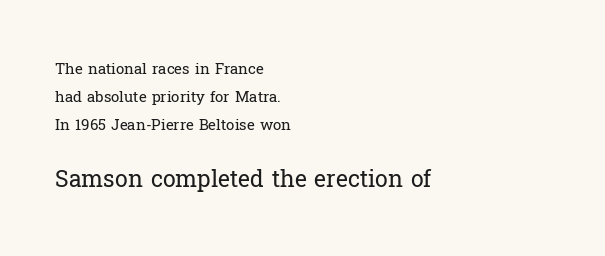
Q: Is the text bold? A: No.
Q: Is the text italic (slanted)? A: No, it is upright.
Q: Is the text underlined? A: No.
Q: How is the paragraph aligned? A: Left-aligned.
Q: Is the spacing between letters normal or unusually wide? A: Normal.
Q: Which block of text is set in a larger size, the first (top) or the second (bottom)? A: The second (bottom) one.
